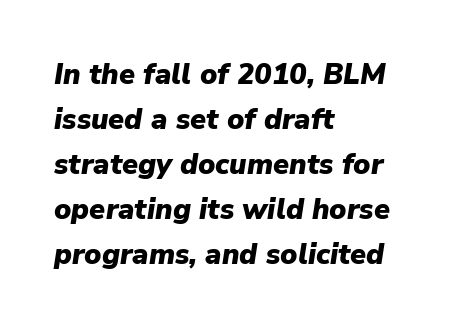
The image shows 29 px heavy type, italic (leaning right); set left-aligned, normal line spacing (1.55x), normal letter spacing, not underlined; low stroke contrast and a medium x-height.
